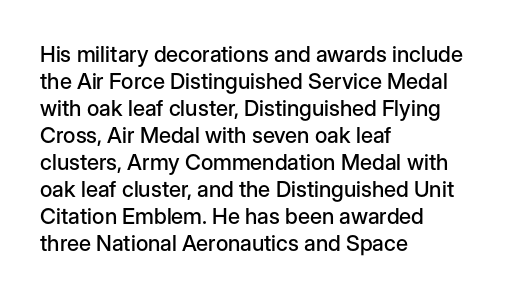
The horizontal fit of the characters is conventional and even. The typesetter chose a ragged-right arrangement here. Upright lettering throughout. The specimen omits any rule beneath the text block's lines.
